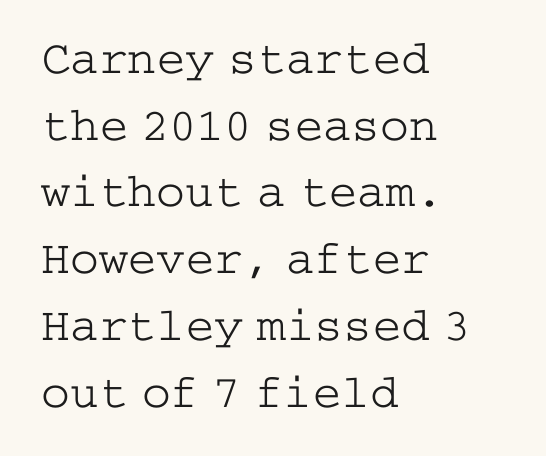
The image shows 48 px light, wide serif type, upright; set left-aligned, normal line spacing (1.39x), normal letter spacing, not underlined; low stroke contrast and a medium x-height.
